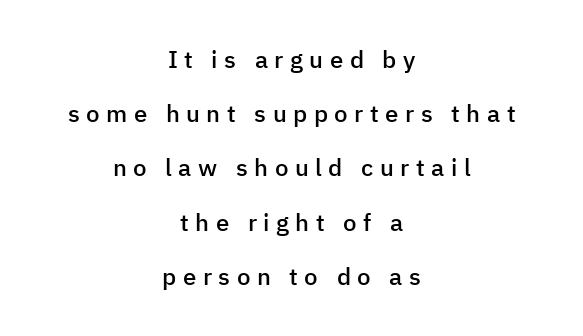
The image shows 24 px text type, upright; set centered, loose line spacing (2.26x), unusually wide letter spacing (+0.27 em), not underlined.
